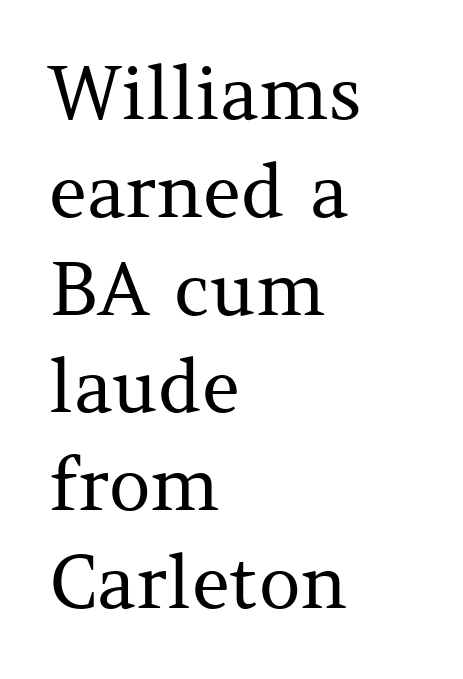
Q: Is the text bold? A: No.
Q: Is the text italic (slanted)? A: No, it is upright.
Q: Is the typeface a serif or a sans-serif typeface? A: Serif.
Q: Is the text underlined? A: No.
Q: How is the paragraph aligned? A: Left-aligned.
Q: Is the spacing between letters normal or unusually wide? A: Normal.
Q: Is the spacing between lines tight, normal or loose? A: Normal.
Q: Width (condensed, normal, or wide)? A: Normal.
Q: Stroke contrast? A: Medium.
Q: x-height? A: Medium.
Q: Monospaced? A: No.
